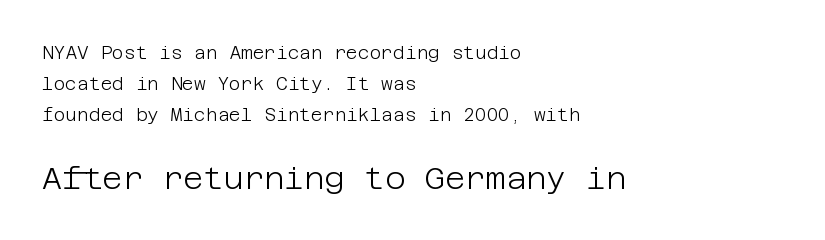
{"serif": "no", "italic": "no", "bold": "no", "weight": "light", "width": "normal", "stroke_contrast": "low", "x_height": "large", "underline": "no", "align": "left", "line_spacing_ratio": 1.71, "letter_spacing": "normal", "letter_spacing_em": 0.0, "larger_block": "second", "size_ratio": 1.72, "glyph_px": 31}
